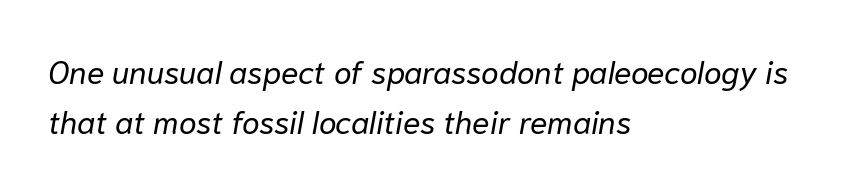
The image shows 32 px regular-weight type, italic (leaning right); set left-aligned, normal line spacing (1.55x), normal letter spacing, not underlined; low stroke contrast and a medium x-height.
